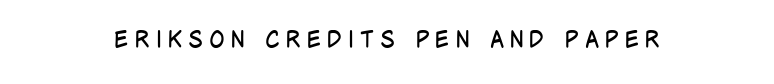
{"italic": "no", "bold": "no", "underline": "no", "letter_spacing": "wide", "letter_spacing_em": 0.26, "glyph_px": 23}
